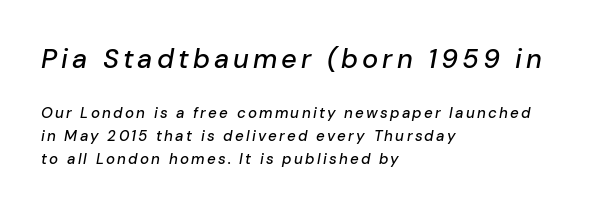
The baseline area is clear. The axis of the letterforms is tilted away from vertical. Line starts are locked; line ends wander. Notice how descenders clear the ascenders below comfortably — that's standard leading.
